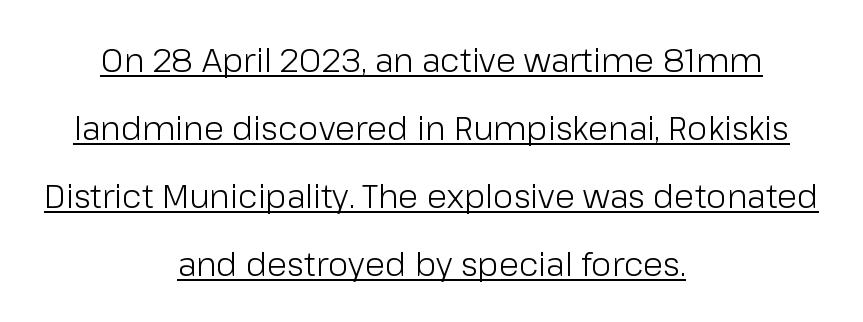
The image shows 33 px light sans-serif type, upright; set centered, loose line spacing (2.06x), normal letter spacing, underlined; low stroke contrast and a medium x-height.
